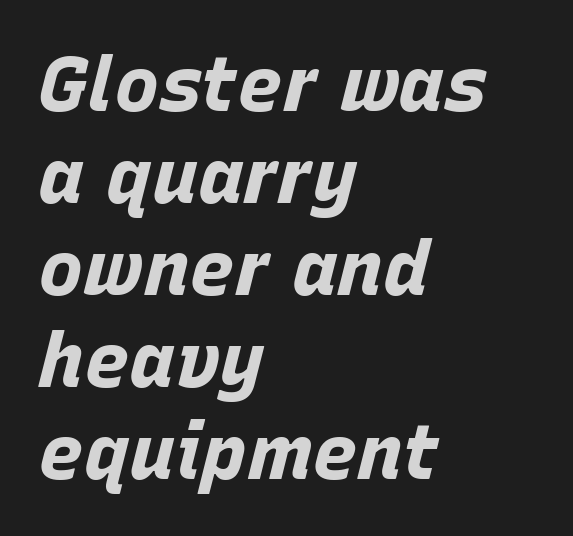
The passage is arranged the way most books set body copy — flush left. Caption: standard tracking, unaltered. You could not count columns in this text — the font is proportionally spaced. Check the space under the baseline: it is left empty. There's an unmistakable incline to the writing here. Heavy, bold letterforms.
